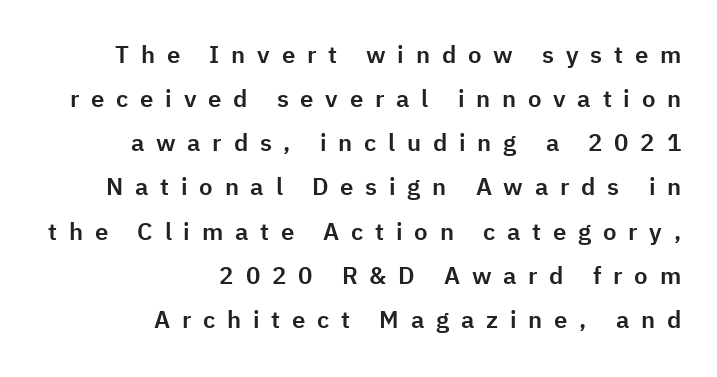
Q: Is the text italic (slanted)? A: No, it is upright.
Q: Is the text underlined? A: No.
Q: How is the paragraph aligned? A: Right-aligned.
Q: Is the spacing between letters normal or unusually wide? A: Unusually wide.
